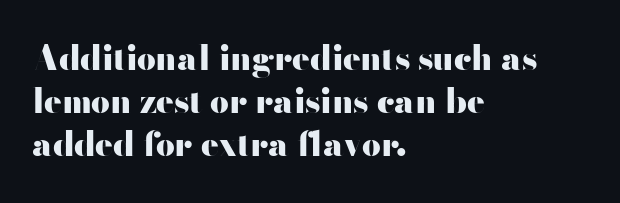
{"italic": "no", "bold": "yes", "weight": "heavy", "width": "wide", "stroke_contrast": "high", "x_height": "small", "monospaced": "no", "underline": "no", "align": "left", "line_spacing": "normal", "line_spacing_ratio": 1.31, "letter_spacing": "normal", "letter_spacing_em": 0.0, "glyph_px": 33}
